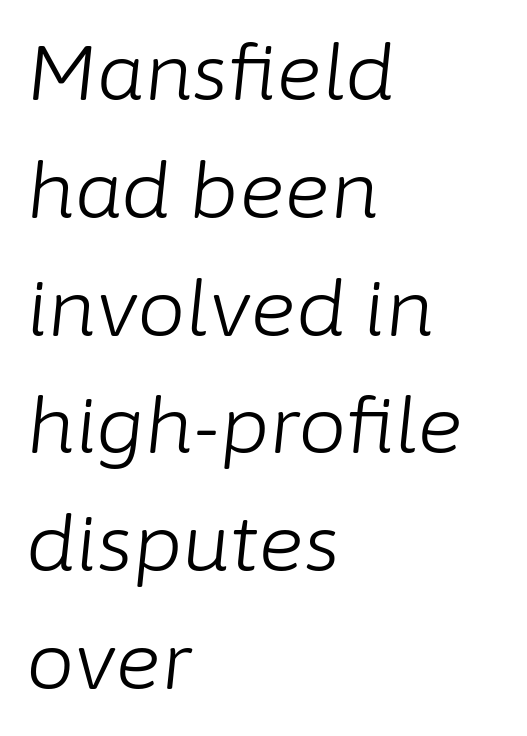
Regular leading. The glyphs look as if they've been sheared to an angle. Does extra space separate the letters? No, they use regular spacing. Unmarked baselines from the first word to the last. This sample has the flowing, uneven cadence of proportional lettering.
